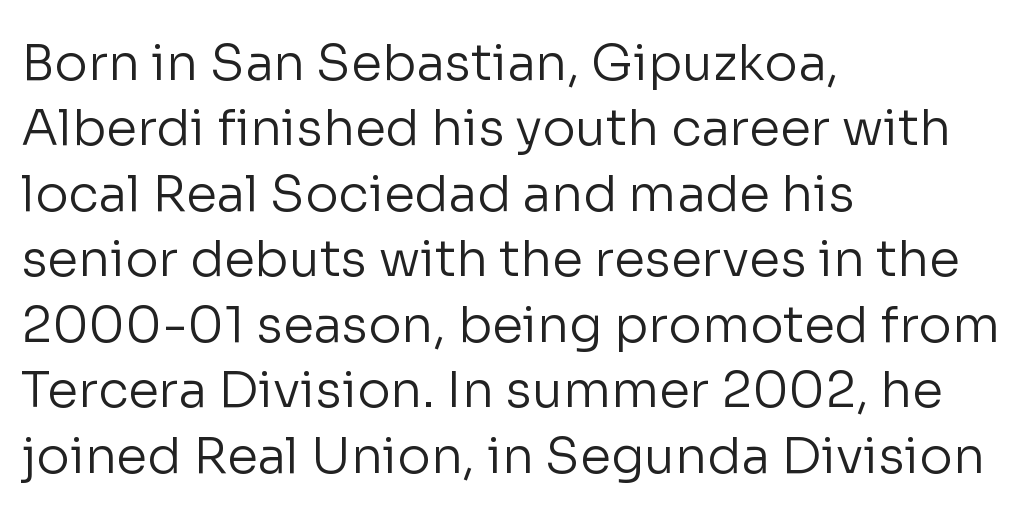
No italicization has been applied; the sample stays upright. Has an underline been added? It has not. The designer left line spacing at the default. Look at the bottom of the vertical strokes: they stop flat, with no serifs. Does extra space separate the letters? No, they use regular spacing. Proportional: the letters do not fall into vertical columns.
